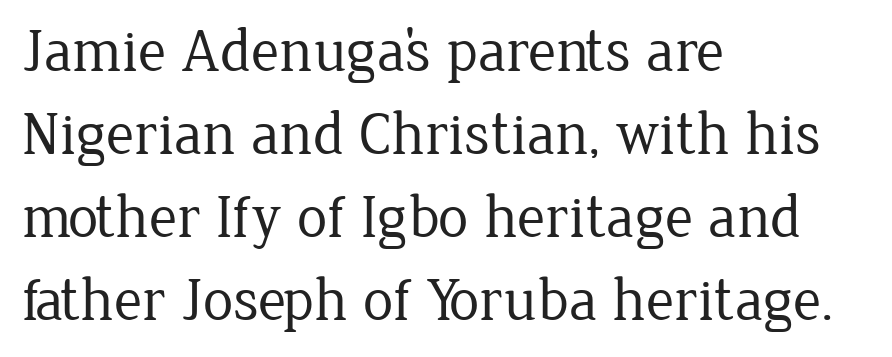
Q: Is the text bold? A: No.
Q: Is the text italic (slanted)? A: No, it is upright.
Q: Is the typeface a serif or a sans-serif typeface? A: Serif.
Q: Is the text underlined? A: No.
Q: How is the paragraph aligned? A: Left-aligned.
Q: Is the spacing between letters normal or unusually wide? A: Normal.
Q: Is the spacing between lines tight, normal or loose? A: Normal.
Q: Width (condensed, normal, or wide)? A: Normal.
Q: Stroke contrast? A: Low.
Q: x-height? A: Medium.
Q: Monospaced? A: No.
